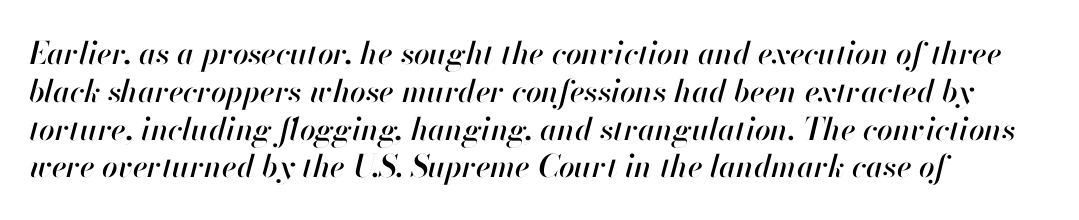
Compared with typical body copy, the letter spacing here is the same. The passage shown is not underscored anywhere. The specimen reads as italic at a glance. Every row of glyphs begins at an identical x-position on the left.
